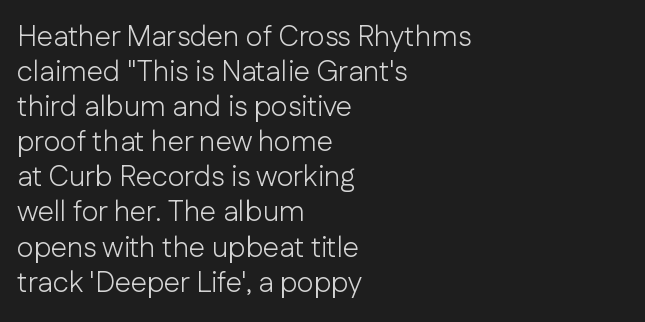
Q: Is the text bold? A: No.
Q: Is the text italic (slanted)? A: No, it is upright.
Q: Is the typeface a serif or a sans-serif typeface? A: Sans-serif.
Q: Is the text underlined? A: No.
Q: How is the paragraph aligned? A: Left-aligned.
Q: Is the spacing between letters normal or unusually wide? A: Normal.
Q: Width (condensed, normal, or wide)? A: Normal.
Q: Stroke contrast? A: Low.
Q: x-height? A: Medium.
Q: Monospaced? A: No.
